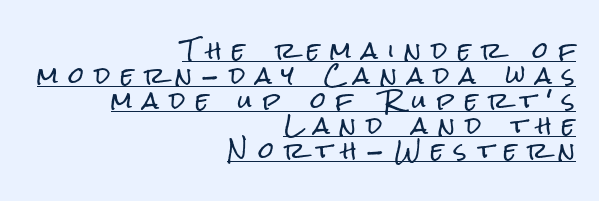
{"italic": "no", "underline": "yes", "align": "right", "line_spacing": "tight", "line_spacing_ratio": 1.14, "letter_spacing": "wide", "letter_spacing_em": 0.48, "glyph_px": 22}
